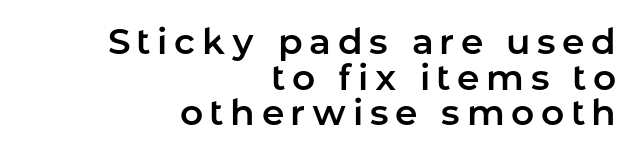
Q: Is the text italic (slanted)? A: No, it is upright.
Q: Is the typeface a serif or a sans-serif typeface? A: Sans-serif.
Q: Is the text underlined? A: No.
Q: How is the paragraph aligned? A: Right-aligned.
Q: Is the spacing between lines tight, normal or loose? A: Tight.
Q: Width (condensed, normal, or wide)? A: Normal.
Q: Stroke contrast? A: Low.
Q: x-height? A: Medium.
Q: Monospaced? A: No.
